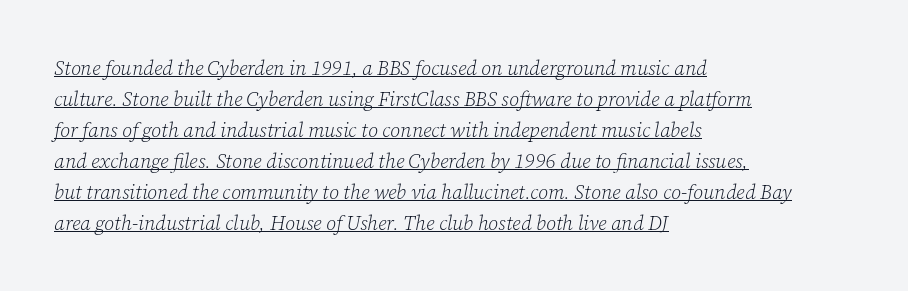
Tracking value appears to be zero — textbook default spacing. A typesetter would mark this as italic. Underlined type. These glyphs show unthickened strokes, regular width or finer.
